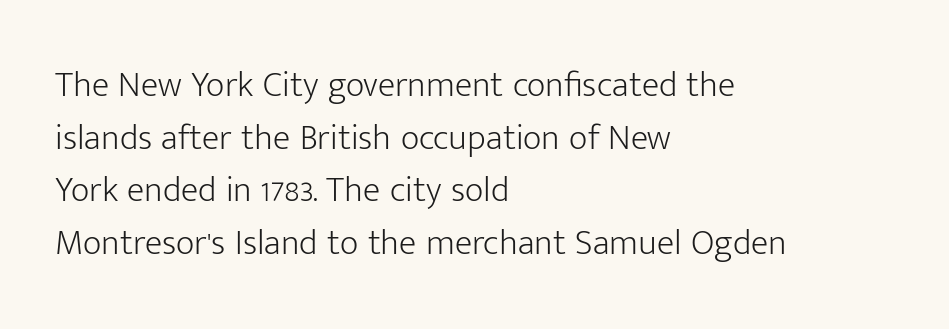
The image shows 36 px light sans-serif type, upright; set left-aligned, normal line spacing (1.46x), normal letter spacing, not underlined; low stroke contrast and a medium x-height.
